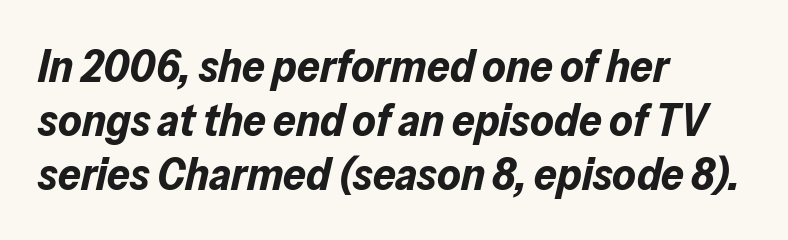
Q: Is the text bold? A: Yes.
Q: Is the text italic (slanted)? A: Yes, it leans right by about 13 degrees.
Q: Is the text underlined? A: No.
Q: How is the paragraph aligned? A: Left-aligned.
Q: Is the spacing between letters normal or unusually wide? A: Normal.
Q: Width (condensed, normal, or wide)? A: Normal.
Q: Stroke contrast? A: Low.
Q: x-height? A: Medium.
Q: Monospaced? A: No.
